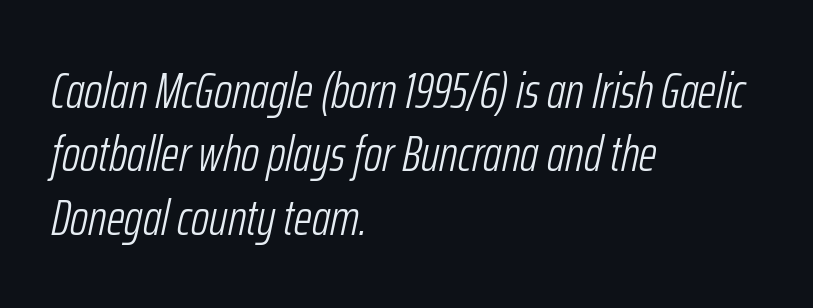
{"italic": "yes", "lean": "right", "slant_degrees": 12, "bold": "no", "weight": "light", "width": "condensed", "stroke_contrast": "low", "x_height": "medium", "monospaced": "no", "underline": "no", "align": "left", "line_spacing": "normal", "line_spacing_ratio": 1.27, "letter_spacing": "normal", "letter_spacing_em": 0.0, "glyph_px": 50}
